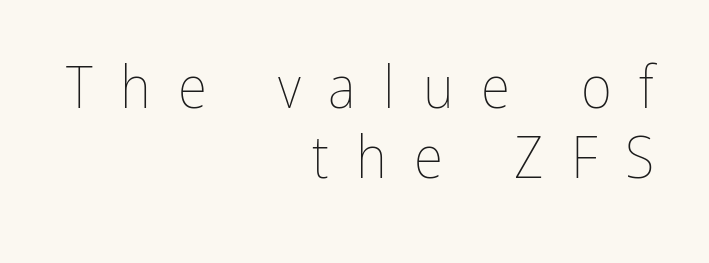
The string is rendered with underlining switched off. Stroke thickness stays within the range of a standard reading face or lighter. The letters stand upright; this is a roman face. The line texture is sparse and dotted thanks to wide tracking.
